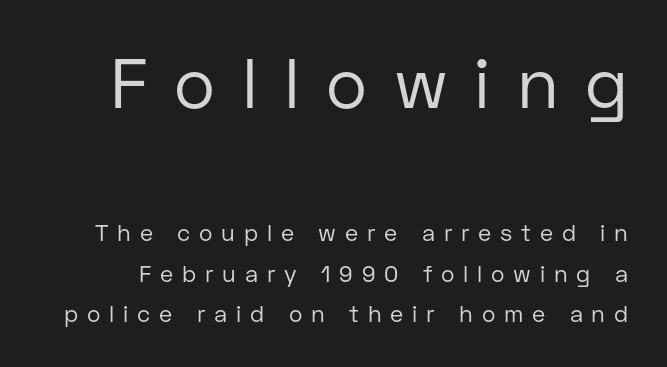
The passage shown has open, widely tracked lettering throughout. This is the regular roman posture of the typeface. Unbolded letterforms with no extra heft. The designer gave the opening block more size than the closing block.
